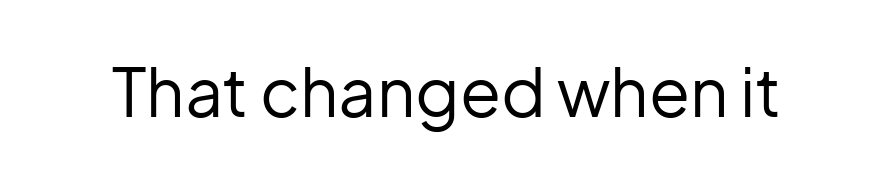
In terms of letterform style, serifs are entirely absent. You could call the tracking neutral — neither tight nor loose. The face looks like a standard text weight, possibly lighter. This sample uses an upright cut, with every glyph sitting square on the baseline. The string is rendered with underlining switched off. Note the varied advance widths — an 'i' is clearly narrower than an 'm'.
